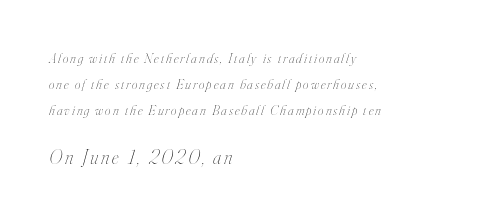
Q: Is the text bold? A: No.
Q: Is the text italic (slanted)? A: Yes, it leans right by about 16 degrees.
Q: Is the text underlined? A: No.
Q: How is the paragraph aligned? A: Left-aligned.
Q: Which block of text is set in a larger size, the first (top) or the second (bottom)? A: The second (bottom) one.
